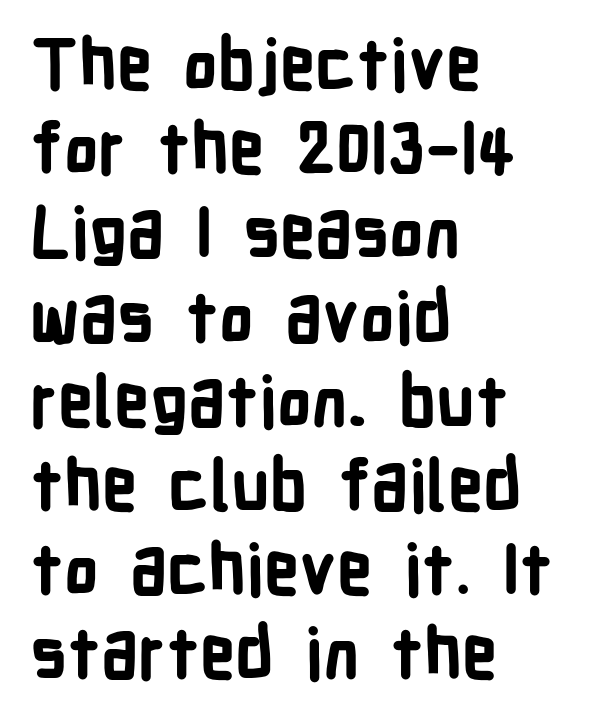
{"serif": "no", "italic": "no", "bold": "yes", "weight": "bold", "width": "condensed", "stroke_contrast": "low", "x_height": "medium", "monospaced": "no", "underline": "no", "align": "left", "line_spacing_ratio": 1.22, "letter_spacing": "normal", "letter_spacing_em": 0.0, "glyph_px": 69}
